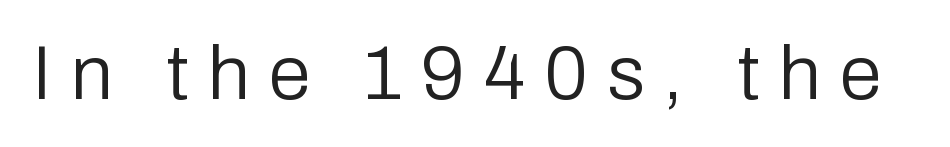
{"serif": "no", "italic": "no", "bold": "no", "weight": "regular", "width": "normal", "stroke_contrast": "low", "x_height": "medium", "monospaced": "no", "underline": "no", "letter_spacing": "wide", "letter_spacing_em": 0.25, "glyph_px": 76}
